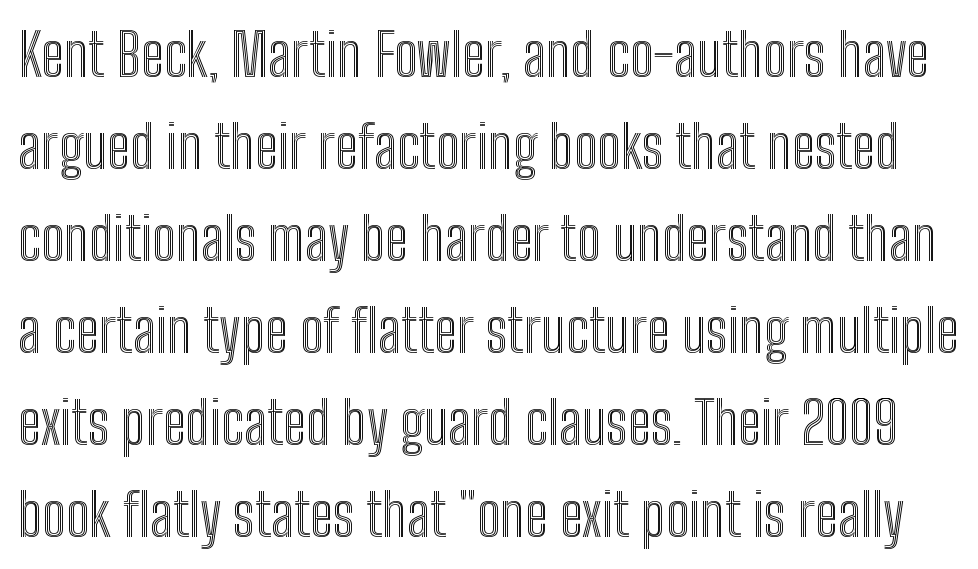
The image shows 59 px condensed type, upright; set normal line spacing (1.56x), normal letter spacing, not underlined; a medium x-height.
